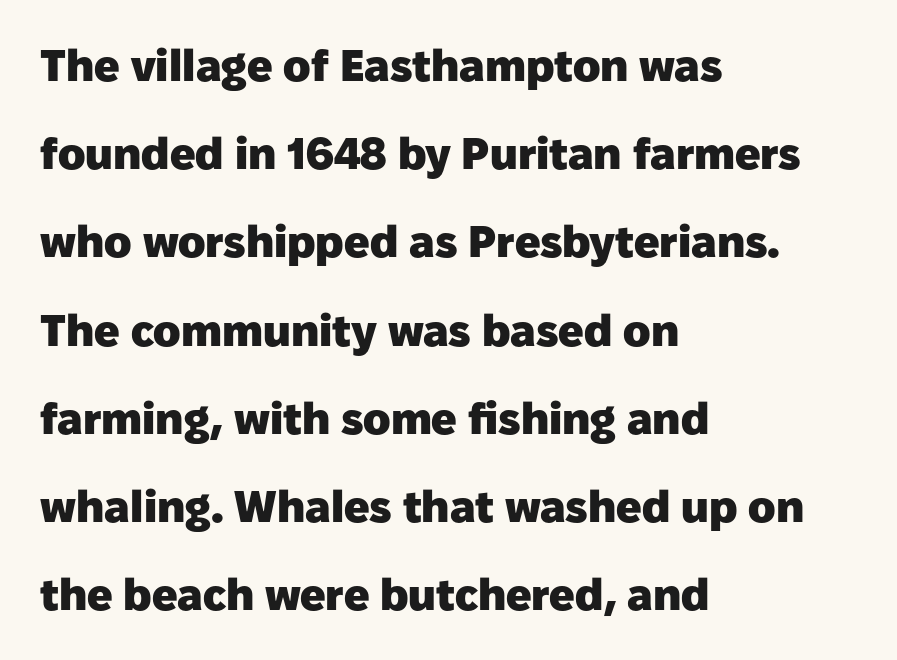
Q: Is the text bold? A: Yes.
Q: Is the text italic (slanted)? A: No, it is upright.
Q: Is the typeface a serif or a sans-serif typeface? A: Sans-serif.
Q: Is the text underlined? A: No.
Q: How is the paragraph aligned? A: Left-aligned.
Q: Is the spacing between letters normal or unusually wide? A: Normal.
Q: Is the spacing between lines tight, normal or loose? A: Loose.
Q: Width (condensed, normal, or wide)? A: Normal.
Q: Stroke contrast? A: Low.
Q: x-height? A: Medium.
Q: Monospaced? A: No.
